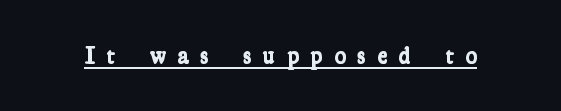
Chunky letters — that's bold for sure. Check the space under the baseline: a stroke is drawn there. Tracking value appears strongly positive — letters spread wide.
